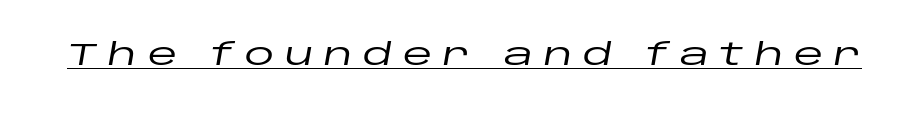
Note the varied advance widths — an 'i' is clearly narrower than an 'm'. Emphasis is given by a line drawn under the lettering. Students, note that the glyphs here are deliberately spaced far apart. Compared with ordinary roman type, these characters are visibly tilted.
